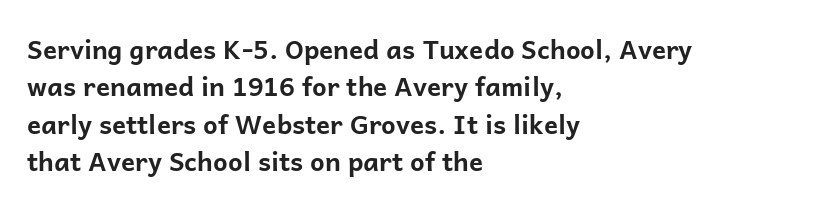
The image shows 26 px bold type, upright; set left-aligned, normal line spacing (1.44x), normal letter spacing, not underlined.
